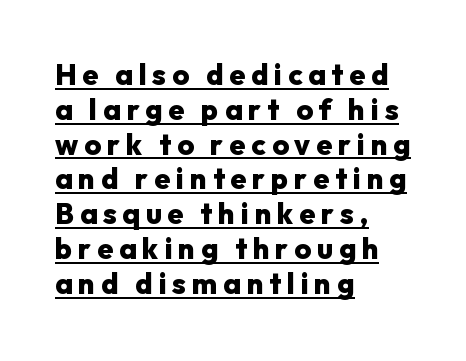
{"serif": "no", "italic": "no", "bold": "yes", "weight": "heavy", "width": "normal", "stroke_contrast": "low", "x_height": "medium", "monospaced": "no", "underline": "yes", "align": "left", "line_spacing_ratio": 1.2, "letter_spacing": "wide", "letter_spacing_em": 0.2, "glyph_px": 29}
